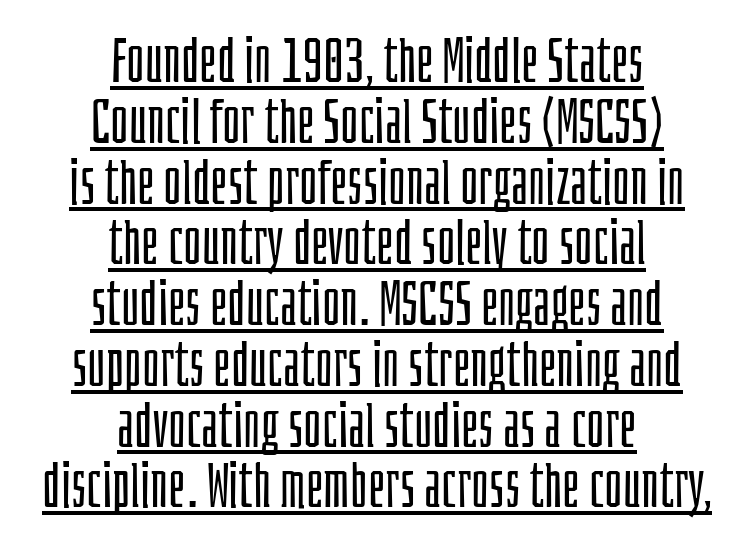
{"serif": "no", "italic": "no", "bold": "no", "weight": "light", "width": "condensed", "stroke_contrast": "low", "x_height": "large", "monospaced": "no", "underline": "yes", "align": "center", "line_spacing": "tight", "line_spacing_ratio": 0.98, "letter_spacing": "normal", "letter_spacing_em": 0.0, "glyph_px": 62}
